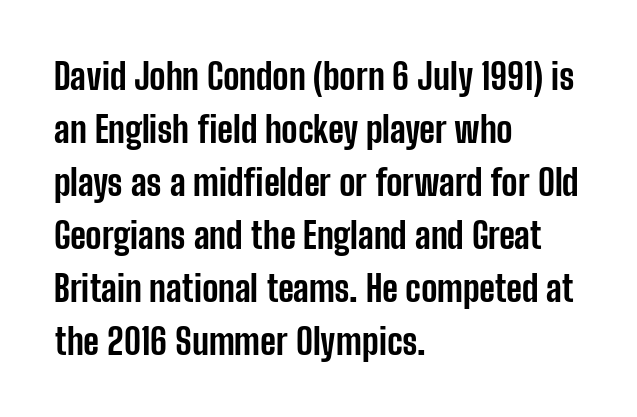
Serif or sans? Sans — the stroke terminals are bare. The passage shown has conventional tracking throughout. Lines of text with bare space underneath. Posture: vertical. Notice how the passage keeps a crisp vertical edge on the left only.
